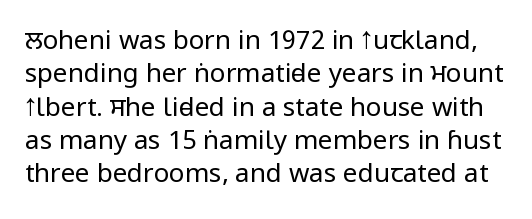
Quick note: interline space is typical. The strokes carry an ordinary text weight at most. Posture: upright roman. A typesetter would call this zero additional tracking. Bare-footed words on every line.
